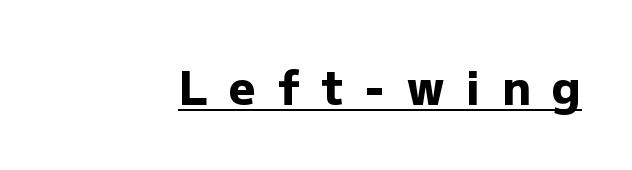
Weight check: bold — yes, fully. A typesetter would call this proportional, since set widths differ per character. In terms of posture, this sample is upright. Is this a sans? Yes — the strokes have no serifs. Substantial extra tracking has been applied to these lines. Looks like someone drew a line under every word here.
